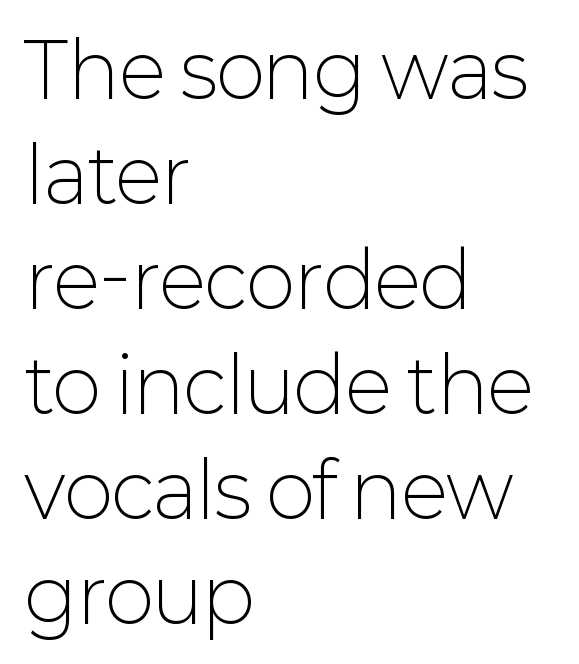
{"serif": "no", "italic": "no", "bold": "no", "weight": "light", "width": "normal", "stroke_contrast": "low", "x_height": "medium", "monospaced": "no", "underline": "no", "align": "left", "line_spacing": "normal", "line_spacing_ratio": 1.4, "letter_spacing": "normal", "letter_spacing_em": 0.0, "glyph_px": 75}
